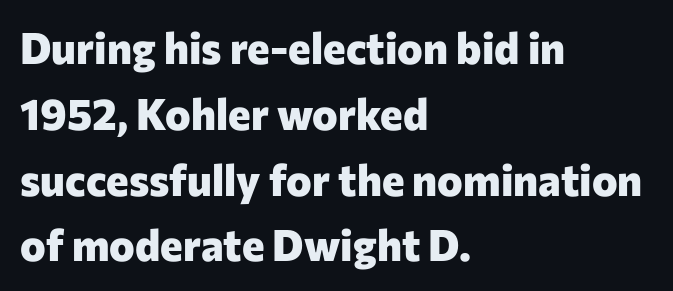
The paragraph shown leans on its left margin. The letters sit at their default tracking, neither squeezed nor spread. Honestly, there is no underline to notice here at all. The glyphs have the mass of a bold cut.
